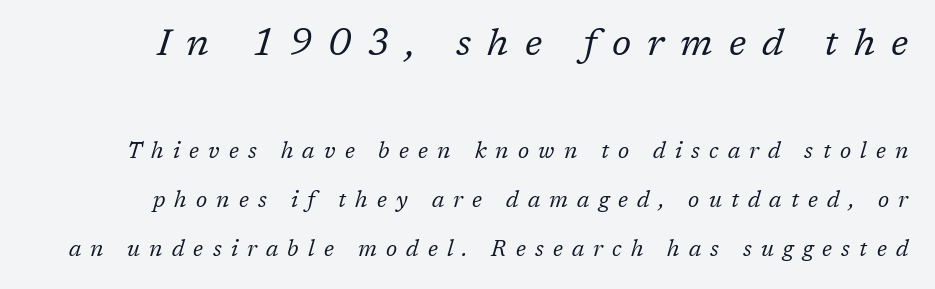
{"serif": "yes", "italic": "yes", "lean": "right", "slant_degrees": 17, "bold": "no", "weight": "regular", "width": "normal", "stroke_contrast": "low", "x_height": "medium", "monospaced": "no", "underline": "no", "line_spacing": "loose", "line_spacing_ratio": 2.21, "letter_spacing": "wide", "letter_spacing_em": 0.42, "larger_block": "first", "size_ratio": 1.73, "glyph_px": 38}
